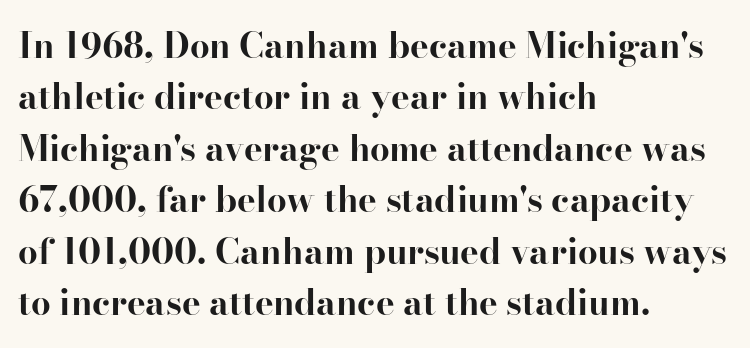
Weight check: bold — yes, fully. Inter-character spacing is left at the font's built-in metrics. Leading matches the norm, producing a regular column. This rendering features lettering with no underline. Do the letters lean? They stand straight. Here the designer chose a conventional face with non-uniform glyph widths.
